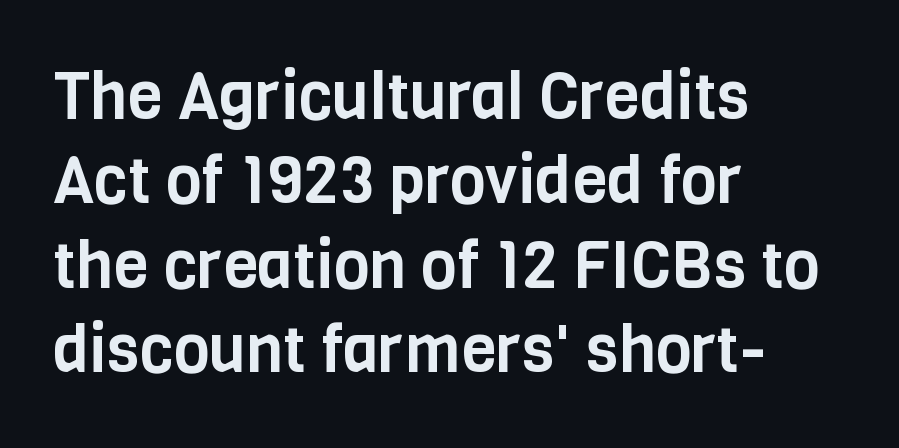
Q: Is the text italic (slanted)? A: No, it is upright.
Q: Is the typeface a serif or a sans-serif typeface? A: Sans-serif.
Q: Is the text underlined? A: No.
Q: How is the paragraph aligned? A: Left-aligned.
Q: Is the spacing between letters normal or unusually wide? A: Normal.
Q: Is the spacing between lines tight, normal or loose? A: Normal.
Q: Width (condensed, normal, or wide)? A: Condensed.
Q: Stroke contrast? A: Low.
Q: x-height? A: Large.
Q: Monospaced? A: No.
